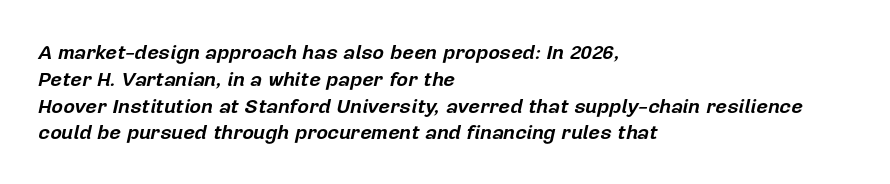
The tracking reads as untouched default to a designer's eye. It's the slanting kind of type. The leading is moderate, giving the passage an even texture. Anything drawn beneath the words? Only blank space.
